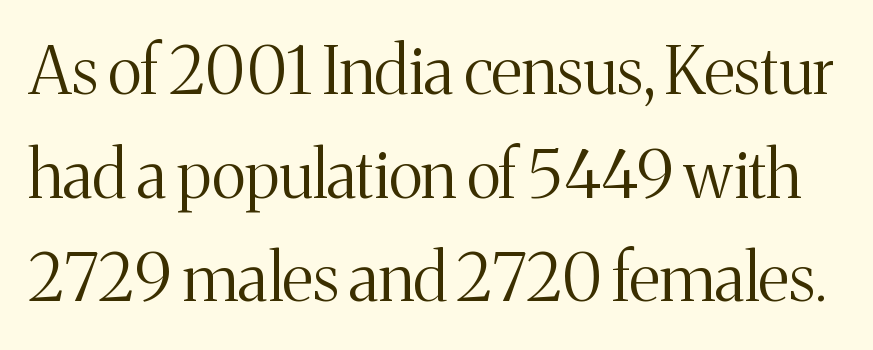
{"serif": "yes", "italic": "no", "bold": "no", "weight": "light", "width": "normal", "stroke_contrast": "medium", "x_height": "medium", "monospaced": "no", "underline": "no", "line_spacing": "normal", "line_spacing_ratio": 1.57, "letter_spacing": "normal", "letter_spacing_em": 0.0, "glyph_px": 66}
